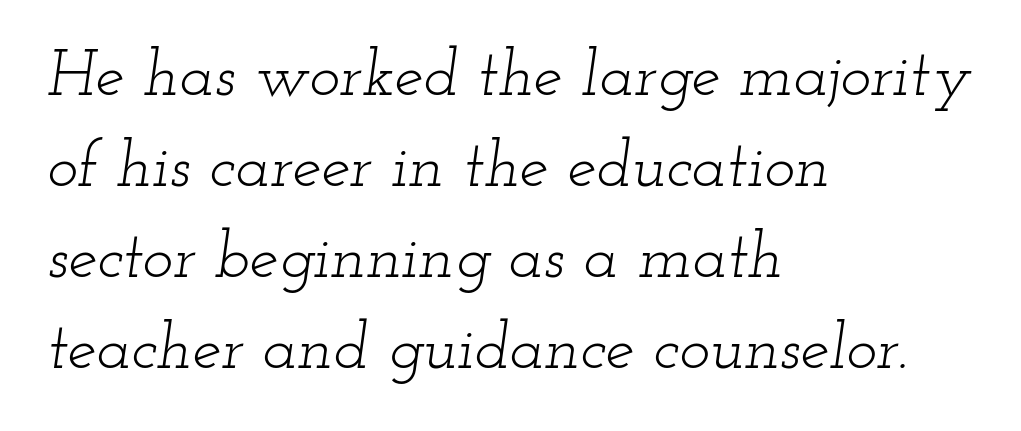
The typography opts for an oblique posture over an upright one. The gap between lines stays unmarked. A typesetter would call this leading conventional body-copy spacing. The weight would be labelled regular, book, light, or lighter still. Honestly, the letter spacing is just normal — you wouldn't notice it. These lines are composed in type with serifs.
